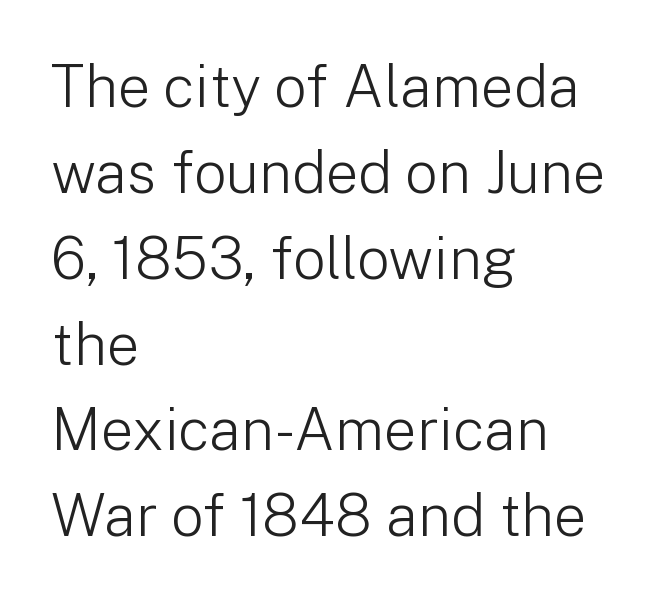
{"serif": "no", "italic": "no", "bold": "no", "weight": "light", "width": "normal", "stroke_contrast": "low", "x_height": "medium", "monospaced": "no", "underline": "no", "align": "left", "line_spacing": "normal", "line_spacing_ratio": 1.48, "letter_spacing": "normal", "letter_spacing_em": 0.0, "glyph_px": 58}
